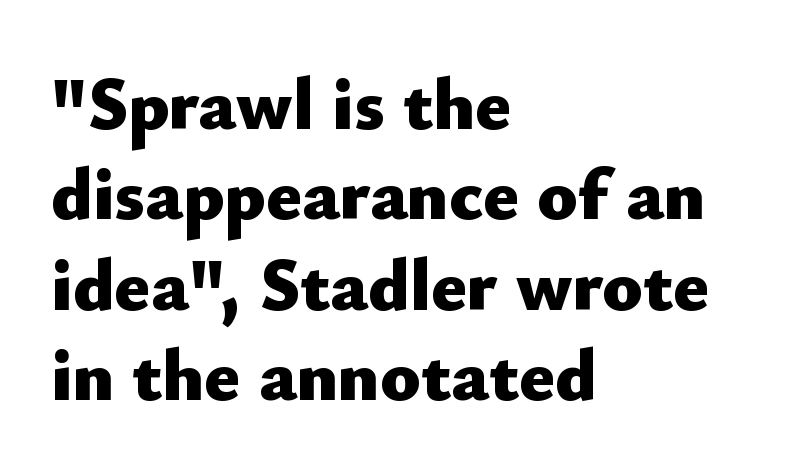
The image shows 74 px heavy sans-serif type, upright; set left-aligned, line spacing 1.22x, normal letter spacing, not underlined; low stroke contrast and a small x-height.
